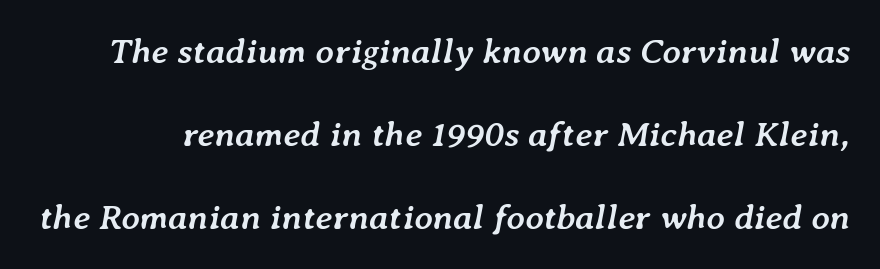
The image shows 36 px semibold type, italic (leaning right); set loose line spacing (2.31x), normal letter spacing, not underlined; low stroke contrast and a medium x-height.
